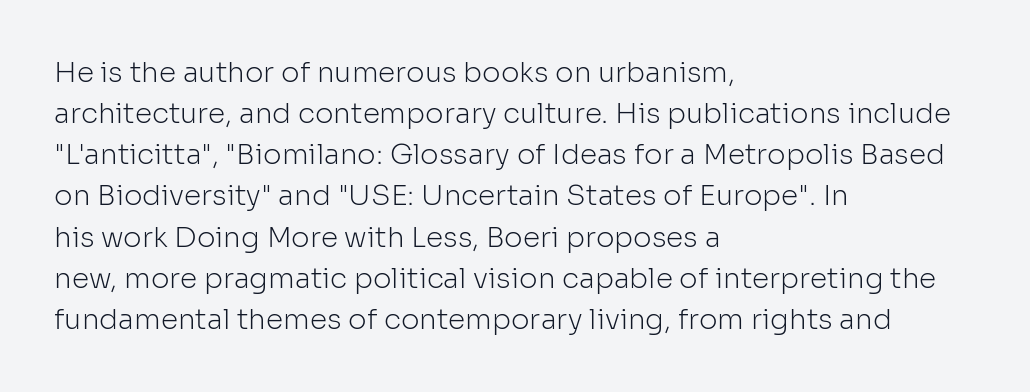
{"serif": "no", "italic": "no", "bold": "no", "weight": "light", "width": "normal", "stroke_contrast": "low", "x_height": "medium", "monospaced": "no", "underline": "no", "align": "left", "line_spacing": "normal", "line_spacing_ratio": 1.47, "letter_spacing": "normal", "letter_spacing_em": 0.0, "glyph_px": 28}
